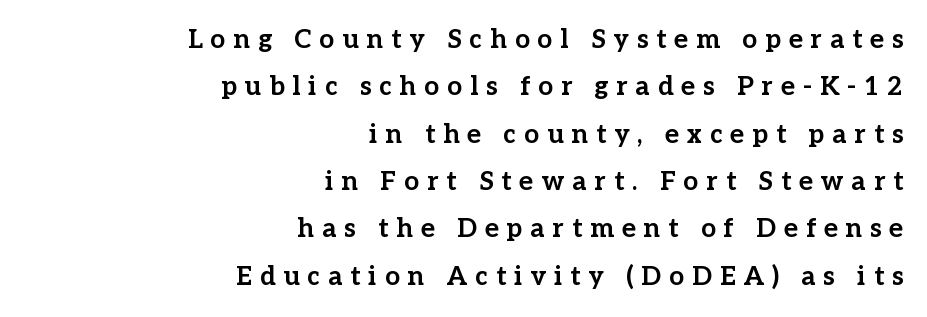
Nope, not italic — everything's standing straight. Each word looks stretched out because of the extra space between its letters. The lines are quadded right. The typesetting leans heavy: a genuine bold.
